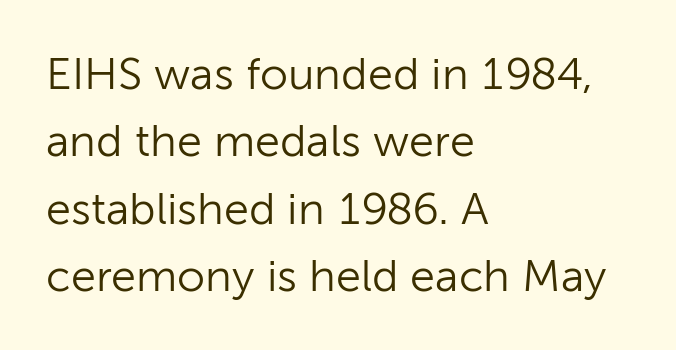
{"serif": "no", "italic": "no", "bold": "no", "weight": "light", "width": "normal", "stroke_contrast": "low", "x_height": "medium", "monospaced": "no", "underline": "no", "align": "left", "line_spacing": "normal", "line_spacing_ratio": 1.5, "letter_spacing": "normal", "letter_spacing_em": 0.0, "glyph_px": 45}
